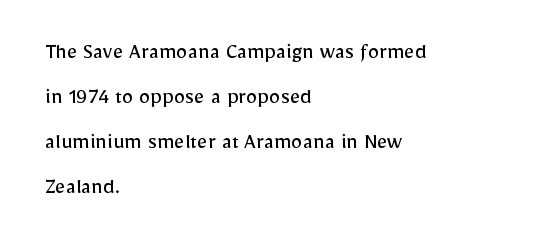
{"italic": "no", "bold": "no", "underline": "no", "align": "left", "line_spacing": "loose", "line_spacing_ratio": 1.96, "letter_spacing": "normal", "letter_spacing_em": 0.0, "glyph_px": 23}
